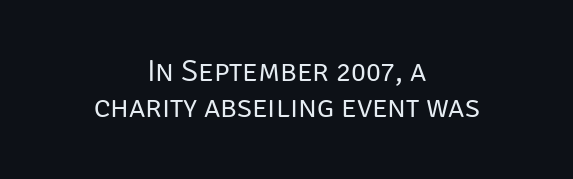
This sample uses an upright cut, with every glyph sitting square on the baseline. Think standard paragraph weight, or any step lighter than that. Serif or sans? Sans — the stroke terminals are bare. Characters follow at the spacing the type designer built in. The baseline area is clear.
